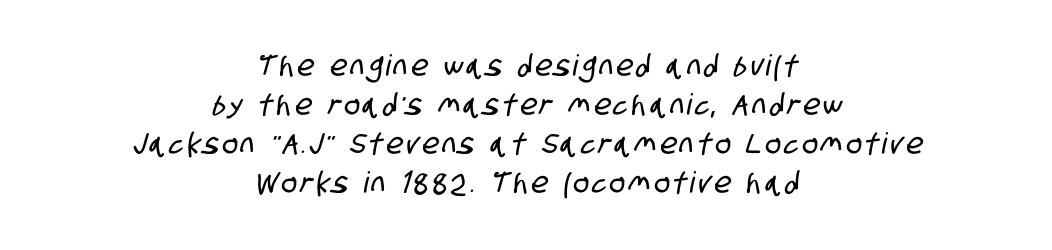
This rendering uses center alignment, leaving both contours irregular but symmetric. Typographically, this falls in the sans-serif category. The glyphs are unaccompanied by any horizontal stroke below them. Line spacing here is normal.
